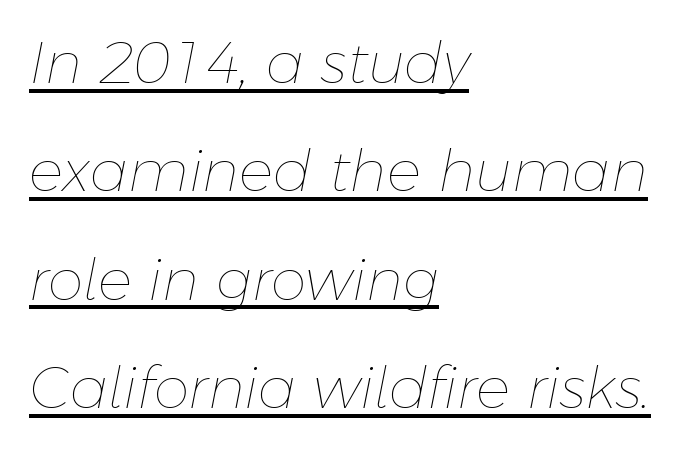
This reads as an unemphasized weight, regular at the heaviest. Rendered with sloped, italic letterforms. Left-aligned paragraph, ragged on the right. The type is set solid horizontally, with unmodified tracking.
